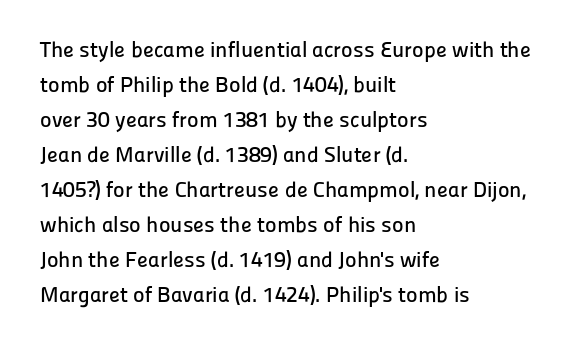
{"italic": "no", "underline": "no", "align": "left", "line_spacing": "normal", "line_spacing_ratio": 1.59, "letter_spacing": "normal", "letter_spacing_em": 0.0, "glyph_px": 22}
